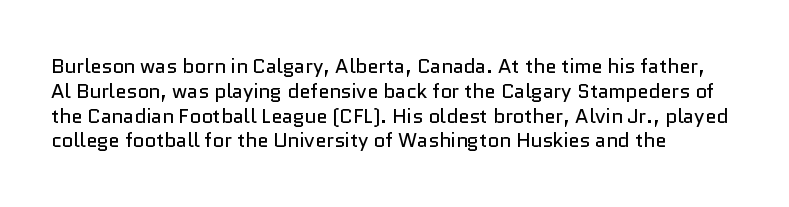
Q: Is the text bold? A: No.
Q: Is the text italic (slanted)? A: No, it is upright.
Q: Is the text underlined? A: No.
Q: How is the paragraph aligned? A: Left-aligned.
Q: Is the spacing between letters normal or unusually wide? A: Normal.
